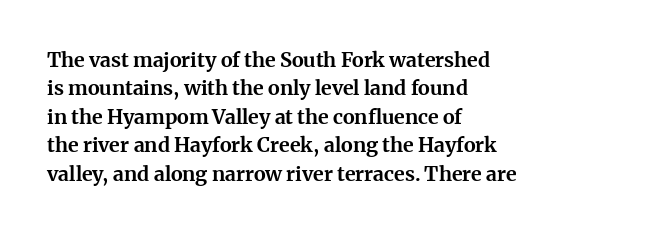
Q: Is the text bold? A: Yes.
Q: Is the text italic (slanted)? A: No, it is upright.
Q: Is the text underlined? A: No.
Q: How is the paragraph aligned? A: Left-aligned.
Q: Is the spacing between letters normal or unusually wide? A: Normal.
Q: Is the spacing between lines tight, normal or loose? A: Normal.
